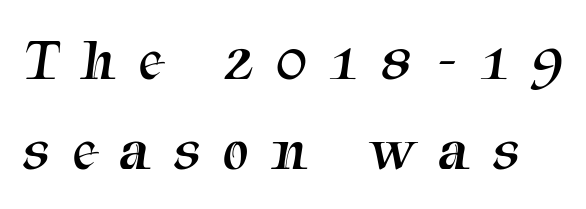
Q: Is the text bold? A: No.
Q: Is the typeface a serif or a sans-serif typeface? A: Serif.
Q: Is the text underlined? A: No.
Q: Is the spacing between letters normal or unusually wide? A: Unusually wide.
Q: Is the spacing between lines tight, normal or loose? A: Normal.
Q: Width (condensed, normal, or wide)? A: Normal.
Q: Stroke contrast? A: Medium.
Q: x-height? A: Medium.
Q: Monospaced? A: No.
